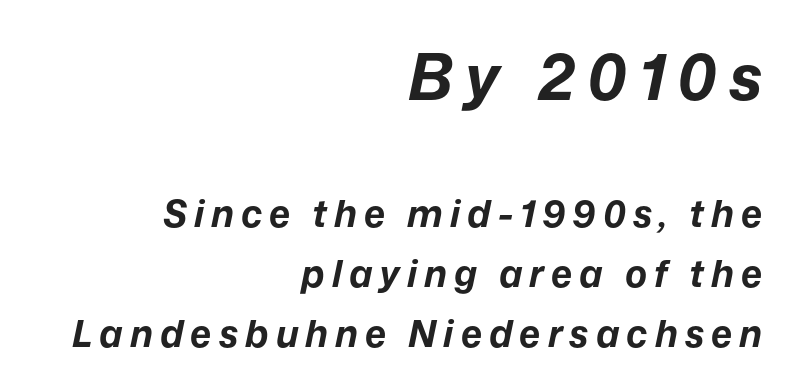
The words here are not underlined. The compositor pushed each line to the right boundary. Strokes here are thick enough to call this a true bold. A typesetter would call this proportional, since set widths differ per character.
